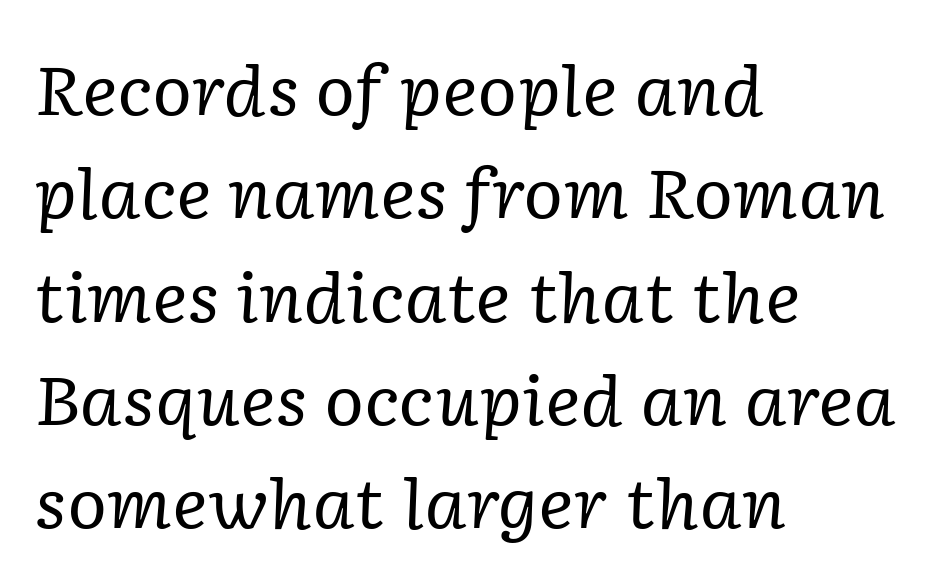
Q: Is the text bold? A: No.
Q: Is the text italic (slanted)? A: Yes, it leans right by about 2 degrees.
Q: Is the typeface a serif or a sans-serif typeface? A: Serif.
Q: Is the text underlined? A: No.
Q: How is the paragraph aligned? A: Left-aligned.
Q: Is the spacing between letters normal or unusually wide? A: Normal.
Q: Is the spacing between lines tight, normal or loose? A: Normal.
Q: Width (condensed, normal, or wide)? A: Normal.
Q: Stroke contrast? A: Low.
Q: x-height? A: Medium.
Q: Monospaced? A: No.
